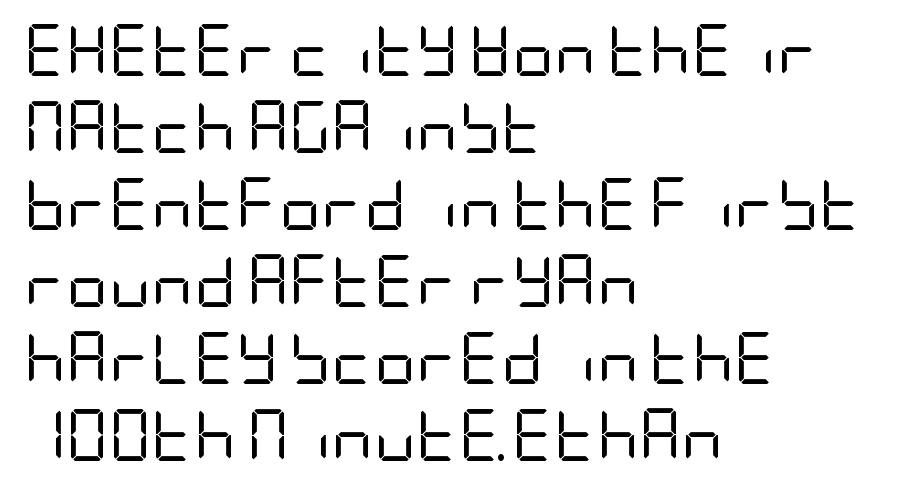
The rag falls on the right side of this text block. Vertical strokes here are truly vertical. Notice how descenders clear the ascenders below comfortably — that's standard leading. The passage shown has conventional tracking throughout. Font category for this specimen: sans-serif. The space beneath each line is pristine and unruled.
